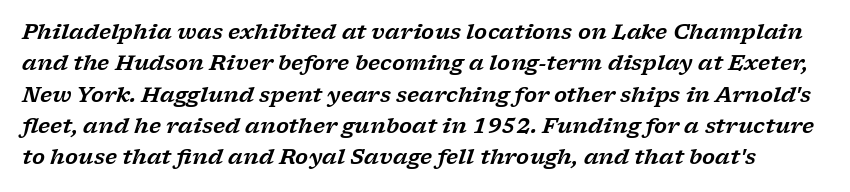
If you measured baseline to baseline, you'd find a middling distance. Standard letterfit; no display-style spreading of the glyphs. Posture: slanted. Has an underline been added? It has not.
